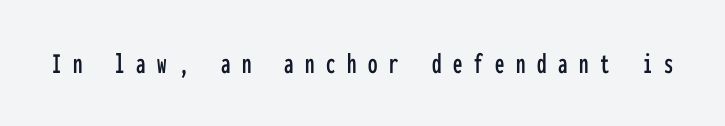
Q: Is the text italic (slanted)? A: No, it is upright.
Q: Is the typeface a serif or a sans-serif typeface? A: Sans-serif.
Q: Is the text underlined? A: No.
Q: Is the spacing between letters normal or unusually wide? A: Unusually wide.
Q: Width (condensed, normal, or wide)? A: Condensed.
Q: Stroke contrast? A: Low.
Q: x-height? A: Medium.
Q: Monospaced? A: Yes.
